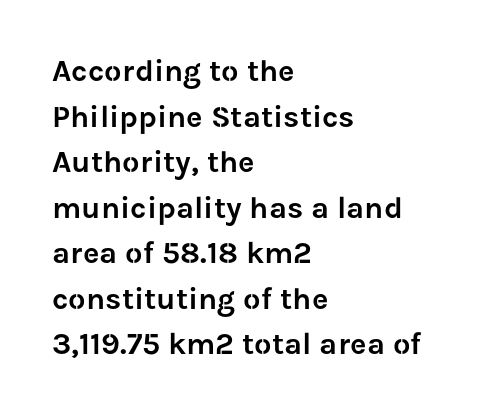
{"serif": "no", "italic": "no", "width": "normal", "stroke_contrast": "low", "x_height": "medium", "monospaced": "no", "underline": "no", "align": "left", "line_spacing": "normal", "line_spacing_ratio": 1.47, "letter_spacing": "normal", "letter_spacing_em": 0.0, "glyph_px": 31}
